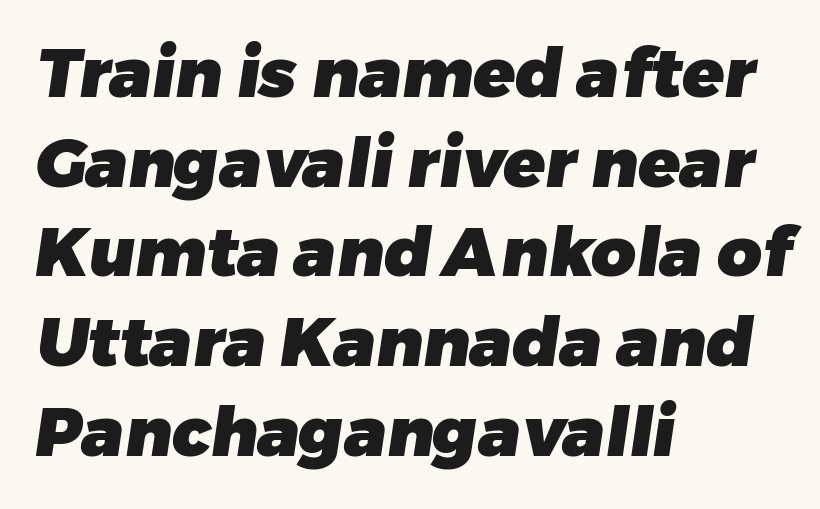
The lines sit at an ordinary, default distance from one another. The compositor pushed each line to the left boundary. Students, this is bold: see how much ink each stroke carries. Note: no serifs on the glyphs.
